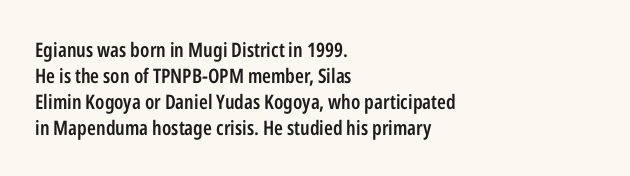
Is there any slant? The stems are plumb. In terms of letterspacing, this is plain default setting. The baseline area is clear. The passage is arranged the way most books set body copy — flush left.
